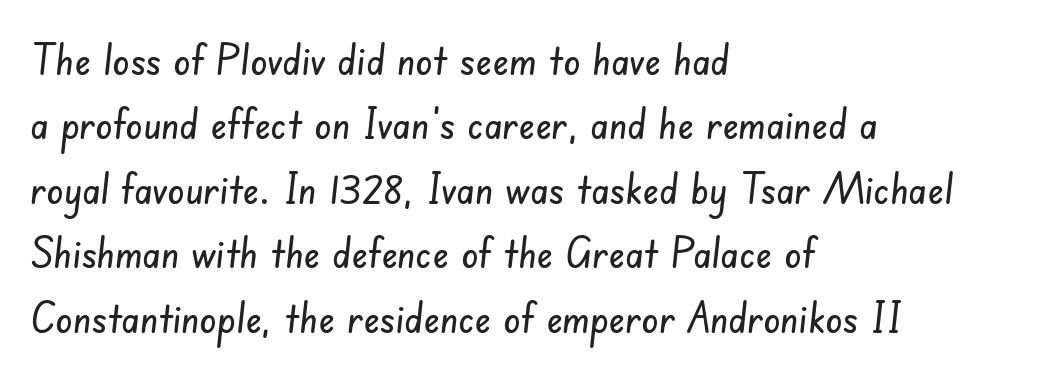
The designer left line spacing at the default. This rendering uses left alignment, leaving the right contour irregular. Spacing verdict: proportional, widths tailored to each character. Nothing unusual about the tracking: characters are spaced as the font intends. The area under the type is left untouched. The glyphs in this specimen are sans serif.
